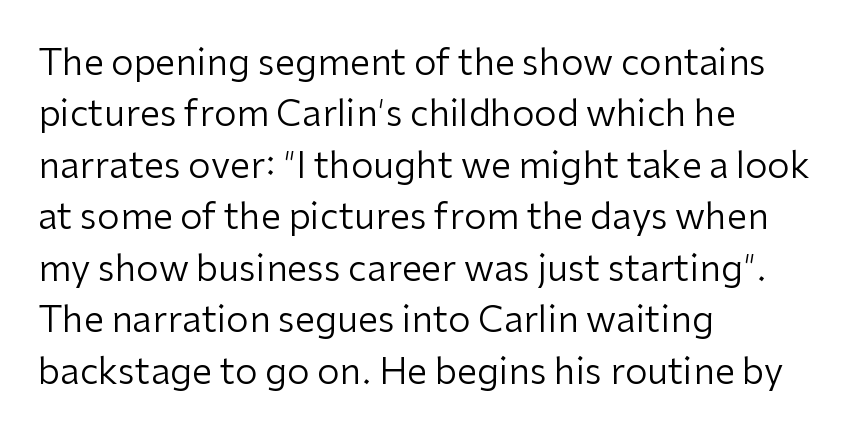
Q: Is the text bold? A: No.
Q: Is the text italic (slanted)? A: No, it is upright.
Q: Is the typeface a serif or a sans-serif typeface? A: Sans-serif.
Q: Is the text underlined? A: No.
Q: How is the paragraph aligned? A: Left-aligned.
Q: Is the spacing between letters normal or unusually wide? A: Normal.
Q: Is the spacing between lines tight, normal or loose? A: Normal.
Q: Width (condensed, normal, or wide)? A: Normal.
Q: Stroke contrast? A: Low.
Q: x-height? A: Medium.
Q: Monospaced? A: No.
